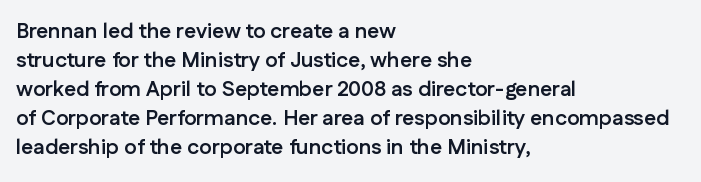
The image shows 21 px bold type, upright; set left-aligned, normal line spacing (1.38x), normal letter spacing, not underlined.
